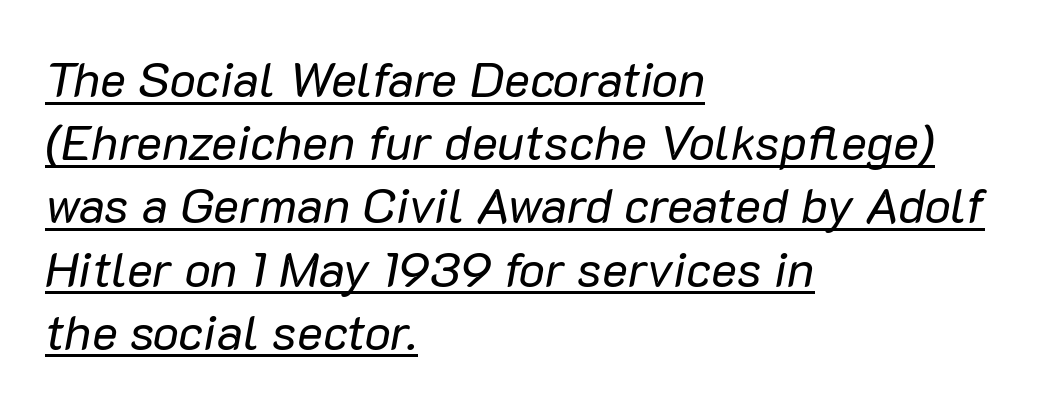
The image shows 49 px regular-weight type, italic (leaning right); set left-aligned, normal line spacing (1.29x), normal letter spacing, underlined; low stroke contrast and a medium x-height.
